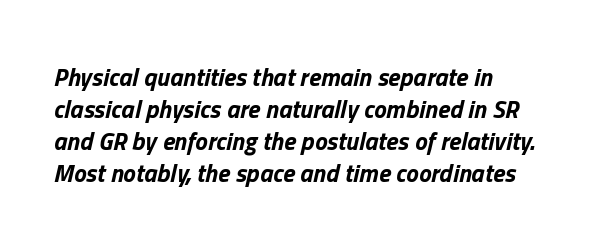
Q: Is the text bold? A: Yes.
Q: Is the text italic (slanted)? A: Yes, it leans right by about 13 degrees.
Q: Is the text underlined? A: No.
Q: How is the paragraph aligned? A: Left-aligned.
Q: Is the spacing between letters normal or unusually wide? A: Normal.
Q: Is the spacing between lines tight, normal or loose? A: Normal.
